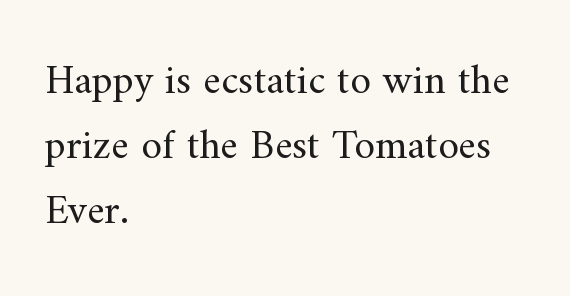
The image shows 42 px regular-weight serif type, upright; set left-aligned, normal line spacing (1.55x), normal letter spacing, not underlined; medium stroke contrast and a small x-height.
